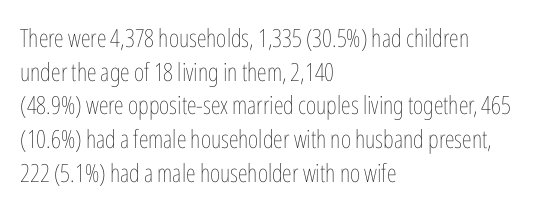
Honestly, there is no underline to notice here at all. When letters stand straight like this, we call the style roman or upright. The passage shown stacks its lines at a standard gap. Horizontal alignment here is leftward, the default for most running prose. Ink coverage per letter is moderate at most.
